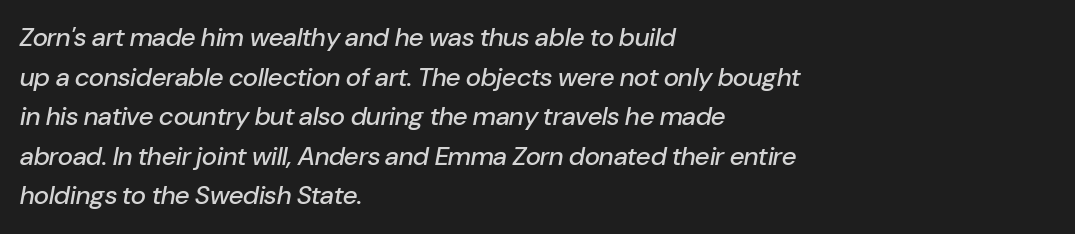
{"italic": "yes", "lean": "right", "slant_degrees": 10, "underline": "no", "align": "left", "line_spacing": "normal", "line_spacing_ratio": 1.52, "letter_spacing": "normal", "letter_spacing_em": 0.0, "glyph_px": 26}
